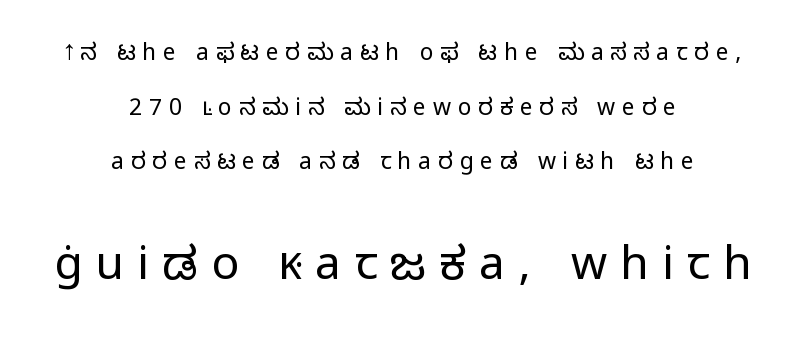
The image shows 46 px light sans-serif type, upright; set centered, loose line spacing (2.37x), unusually wide letter spacing (+0.29 em), not underlined; the second (bottom) block is 2.0x larger; low stroke contrast and a medium x-height.
